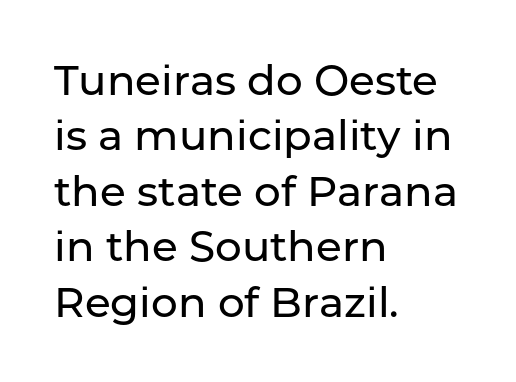
Nothing unusual about the tracking: characters are spaced as the font intends. Bare-footed words on every line. I'd call this a sans setting — the letters go barefoot. Left-aligned paragraph, ragged on the right. The lines sit at an ordinary, default distance from one another.
